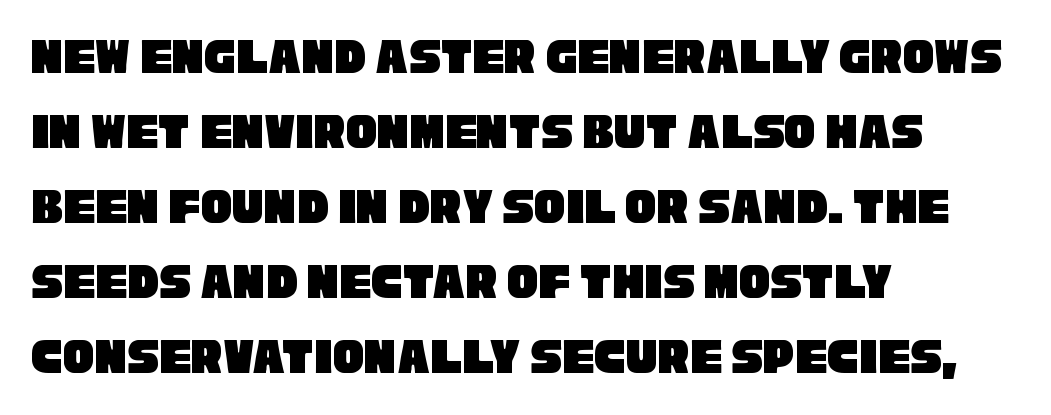
One-word summary of the alignment: left. Character widths vary here, with narrow letters taking less room than wide ones. Honestly, there is no underline to notice here at all. Nothing sits at the stroke ends, so this counts as sans-serif. Caption: standard tracking, unaltered. Notice how descenders clear the ascenders below comfortably — that's standard leading.
